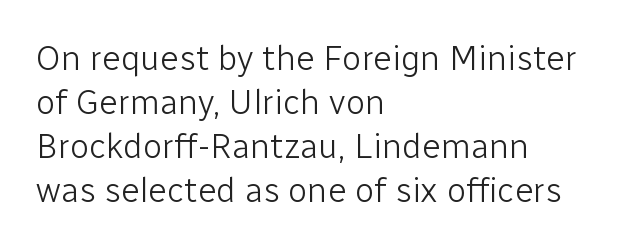
The image shows 35 px light sans-serif type, upright; set left-aligned, normal line spacing (1.26x), normal letter spacing, not underlined; low stroke contrast and a medium x-height.
